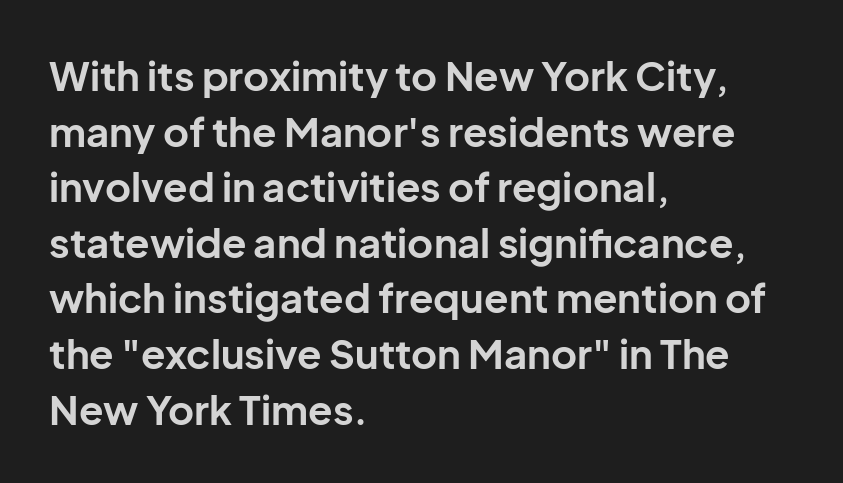
{"serif": "no", "italic": "no", "bold": "yes", "weight": "bold", "width": "normal", "stroke_contrast": "low", "x_height": "medium", "monospaced": "no", "underline": "no", "align": "left", "line_spacing": "normal", "line_spacing_ratio": 1.39, "letter_spacing": "normal", "letter_spacing_em": 0.0, "glyph_px": 40}
